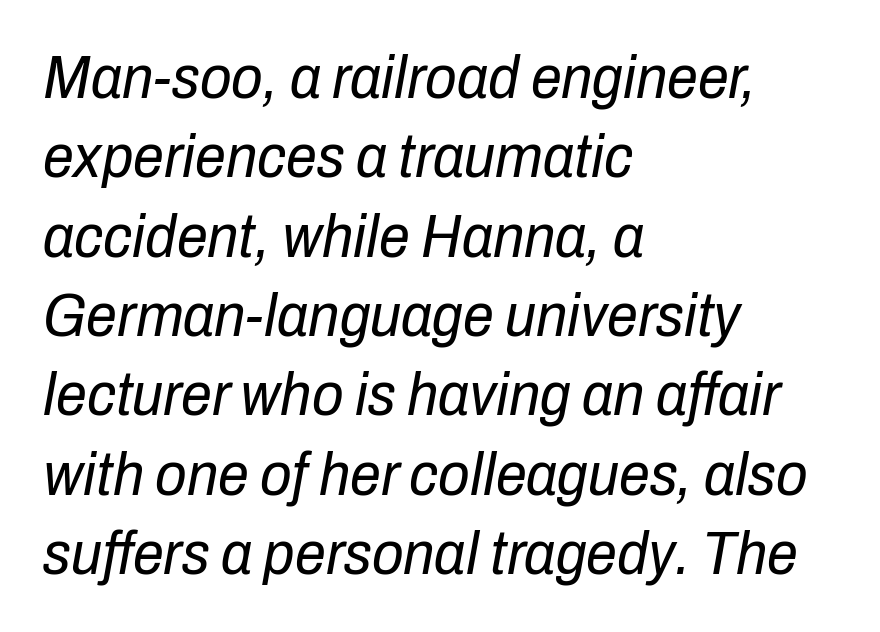
Notice how descenders clear the ascenders below comfortably — that's standard leading. Character widths vary here, with narrow letters taking less room than wide ones. This is not heavy type; no bold has been used. In terms of letterspacing, this is plain default setting.
